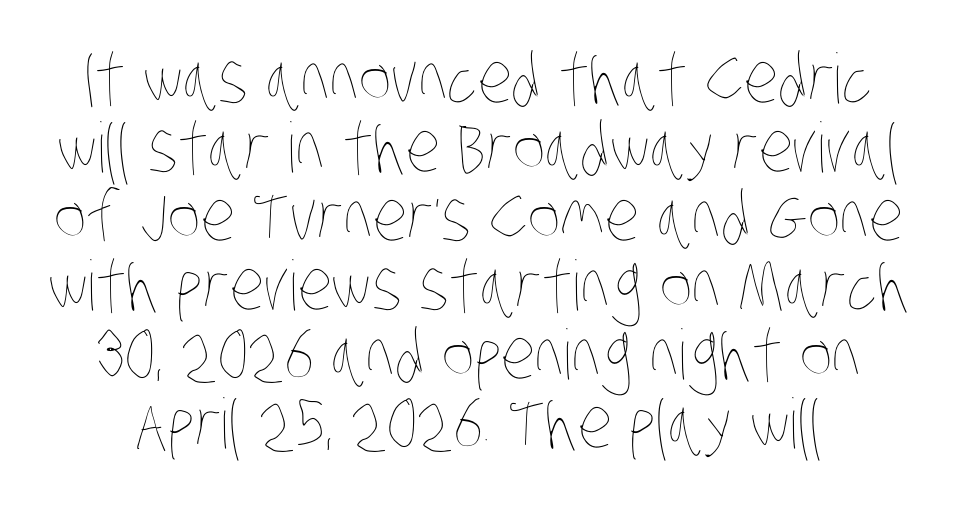
Descenders are the only things crossing below the line. You could call the tracking neutral — neither tight nor loose. A light-to-regular cut is what we see here. Each new line begins almost immediately beneath the previous one.
